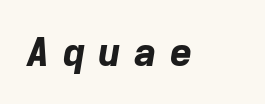
Descenders are the only things crossing below the line. Is the type bold? Yes — the strokes are clearly thick and heavy. If you drew a line through each stem, it would be angled. Glyph-to-glyph distance is far greater than everyday printed text.
